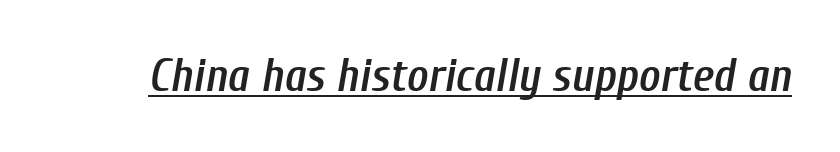
The image shows 46 px semibold, condensed type, italic (leaning right); set normal letter spacing, underlined; low stroke contrast and a medium x-height.
